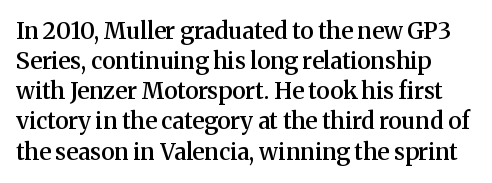
{"italic": "no", "bold": "semi", "underline": "no", "line_spacing": "normal", "line_spacing_ratio": 1.31, "letter_spacing": "normal", "letter_spacing_em": 0.0, "glyph_px": 23}
